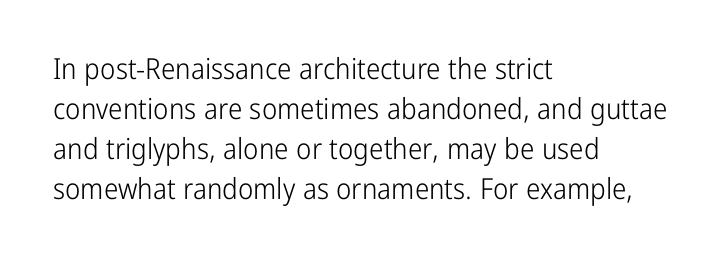
Q: Is the text bold? A: No.
Q: Is the text italic (slanted)? A: No, it is upright.
Q: Is the typeface a serif or a sans-serif typeface? A: Sans-serif.
Q: Is the text underlined? A: No.
Q: How is the paragraph aligned? A: Left-aligned.
Q: Is the spacing between letters normal or unusually wide? A: Normal.
Q: Is the spacing between lines tight, normal or loose? A: Normal.
Q: Width (condensed, normal, or wide)? A: Condensed.
Q: Stroke contrast? A: Low.
Q: x-height? A: Medium.
Q: Monospaced? A: No.
